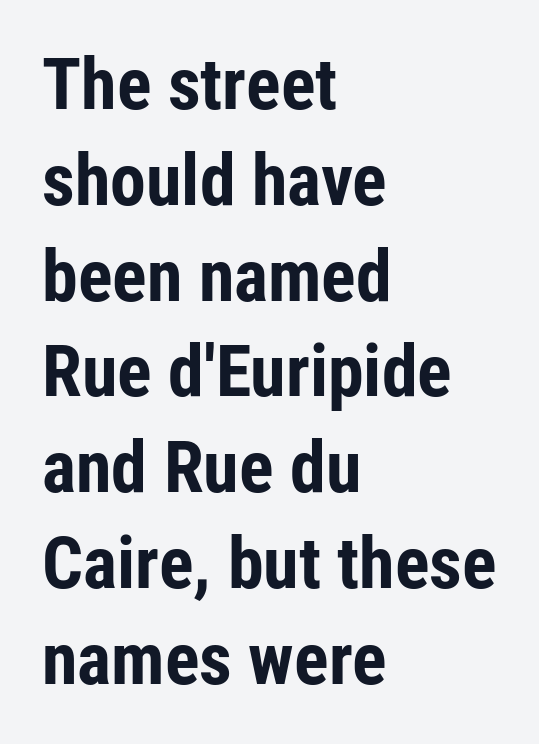
Q: Is the text bold? A: Yes.
Q: Is the text italic (slanted)? A: No, it is upright.
Q: Is the typeface a serif or a sans-serif typeface? A: Sans-serif.
Q: Is the text underlined? A: No.
Q: How is the paragraph aligned? A: Left-aligned.
Q: Is the spacing between letters normal or unusually wide? A: Normal.
Q: Is the spacing between lines tight, normal or loose? A: Normal.
Q: Width (condensed, normal, or wide)? A: Condensed.
Q: Stroke contrast? A: Low.
Q: x-height? A: Medium.
Q: Monospaced? A: No.
